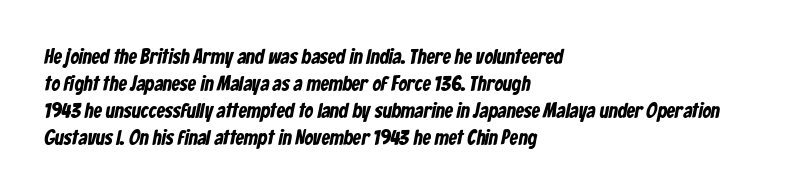
A normal amount of white space separates one row of letters from the next. Compared with typical body copy, the letter spacing here is the same. The space beneath each line is pristine and unruled. The lines in this sample share a left origin and differ only in where they stop.
